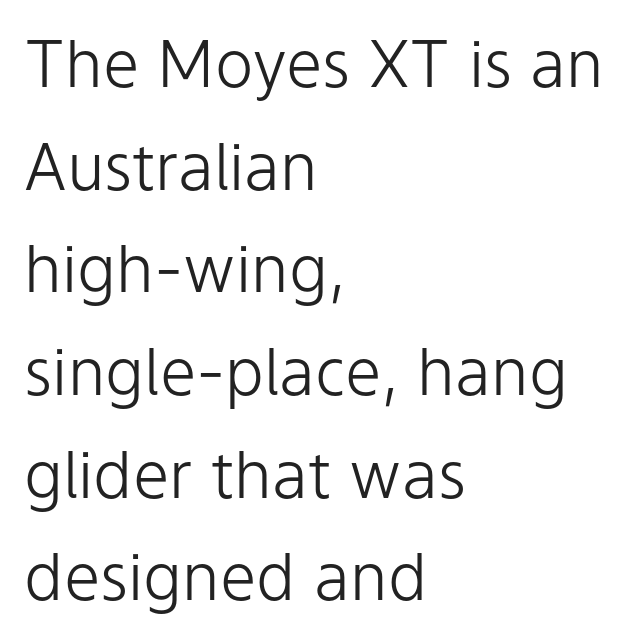
{"serif": "no", "italic": "no", "bold": "no", "weight": "light", "width": "normal", "stroke_contrast": "low", "x_height": "medium", "monospaced": "no", "underline": "no", "align": "left", "line_spacing": "normal", "line_spacing_ratio": 1.58, "letter_spacing": "normal", "letter_spacing_em": 0.0, "glyph_px": 65}
